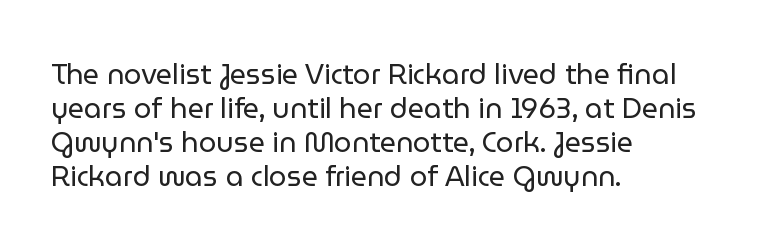
The image shows 28 px regular-weight sans-serif type, upright; set left-aligned, line spacing 1.22x, normal letter spacing, not underlined; low stroke contrast and a medium x-height.
